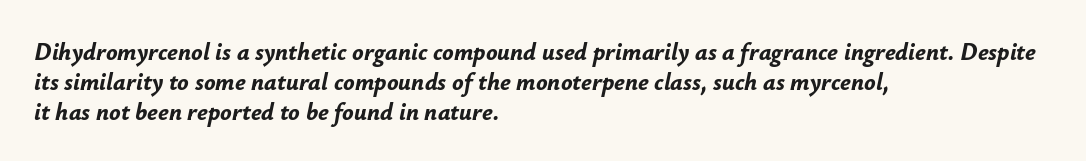
The letters are bold, with thick, heavy strokes. Yep, that's italic — everything's leaning. The typesetter chose a ragged-right arrangement here. Descenders hang freely into open space.
